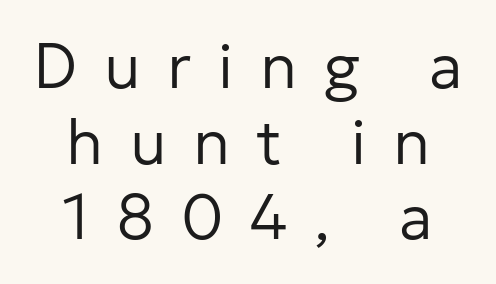
Q: Is the text bold? A: No.
Q: Is the text italic (slanted)? A: No, it is upright.
Q: Is the typeface a serif or a sans-serif typeface? A: Sans-serif.
Q: Is the text underlined? A: No.
Q: How is the paragraph aligned? A: Centered.
Q: Is the spacing between letters normal or unusually wide? A: Unusually wide.
Q: Width (condensed, normal, or wide)? A: Normal.
Q: Stroke contrast? A: Low.
Q: x-height? A: Medium.
Q: Monospaced? A: No.
